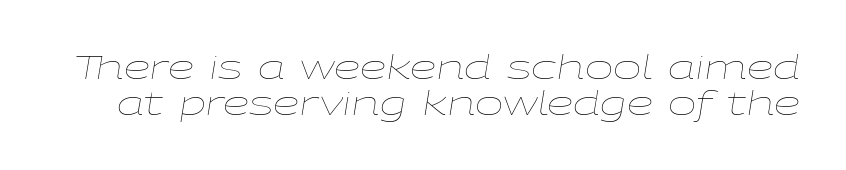
{"italic": "yes", "lean": "right", "slant_degrees": 9, "bold": "no", "weight": "thin", "width": "wide", "stroke_contrast": "low", "x_height": "medium", "monospaced": "no", "underline": "no", "line_spacing": "tight", "line_spacing_ratio": 1.06, "letter_spacing": "normal", "letter_spacing_em": 0.0, "glyph_px": 34}
